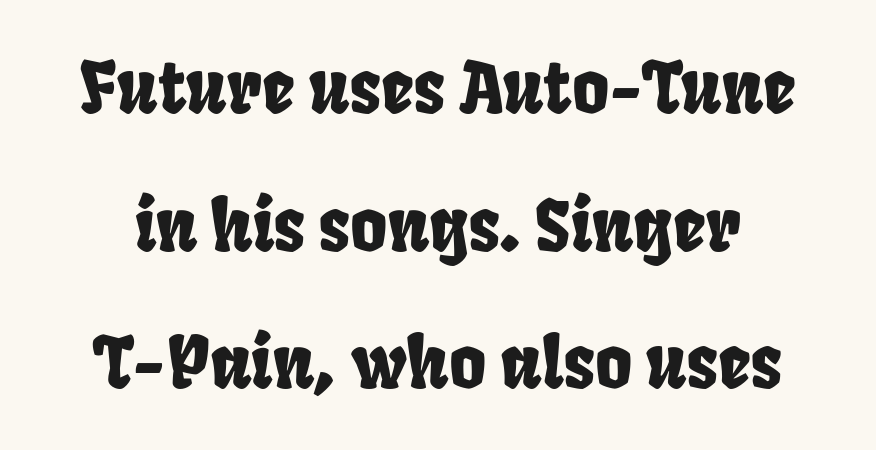
{"serif": "no", "width": "condensed", "stroke_contrast": "low", "x_height": "large", "monospaced": "no", "underline": "no", "line_spacing": "loose", "line_spacing_ratio": 1.94, "letter_spacing": "normal", "letter_spacing_em": 0.0, "glyph_px": 71}
